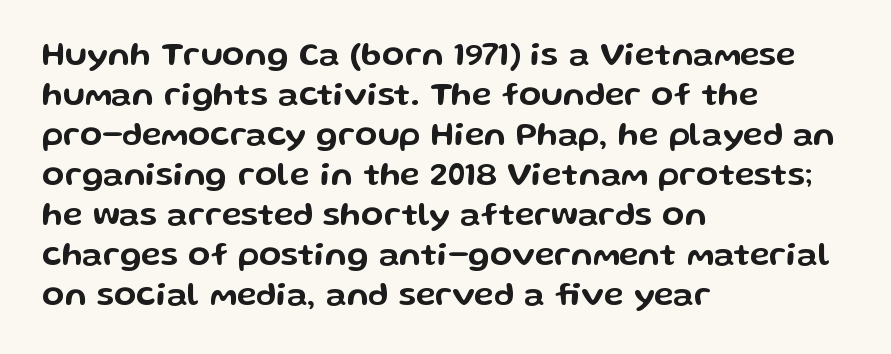
{"serif": "no", "italic": "no", "width": "wide", "stroke_contrast": "low", "x_height": "medium", "monospaced": "no", "underline": "no", "align": "left", "line_spacing_ratio": 1.21, "letter_spacing": "normal", "letter_spacing_em": 0.0, "glyph_px": 33}
